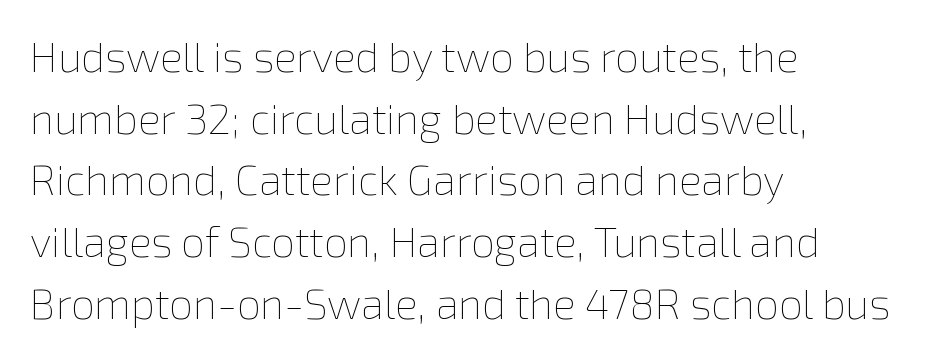
The image shows 42 px thin type, upright; set left-aligned, normal line spacing (1.47x), normal letter spacing, not underlined; a medium x-height.
